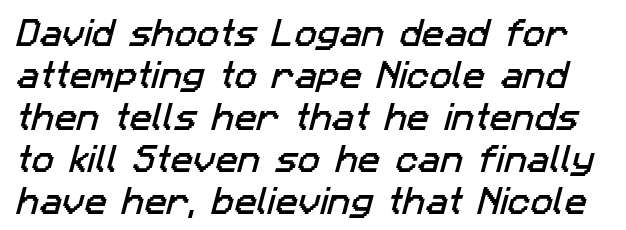
Q: Is the typeface a serif or a sans-serif typeface? A: Sans-serif.
Q: Is the text underlined? A: No.
Q: Is the spacing between letters normal or unusually wide? A: Normal.
Q: Is the spacing between lines tight, normal or loose? A: Normal.
Q: Width (condensed, normal, or wide)? A: Normal.
Q: Stroke contrast? A: Low.
Q: x-height? A: Medium.
Q: Monospaced? A: No.
